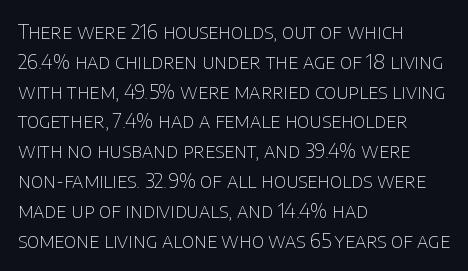
The image shows 20 px text type, upright; set left-aligned, normal line spacing (1.49x), normal letter spacing, not underlined.
